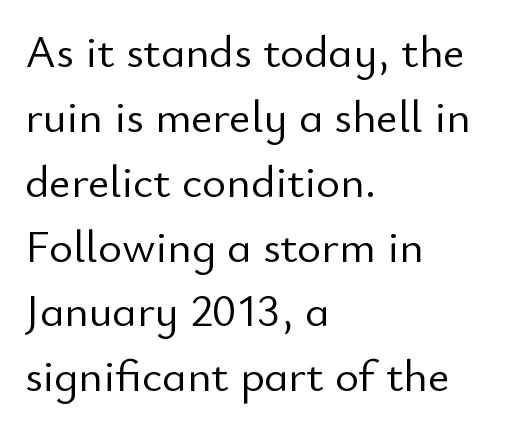
Regarding serifs, this sample does without them. Beneath every word, the page is bare. The specimen reads as upright at a glance. Heaviness? Minimal to ordinary, like unemphasized prose.
